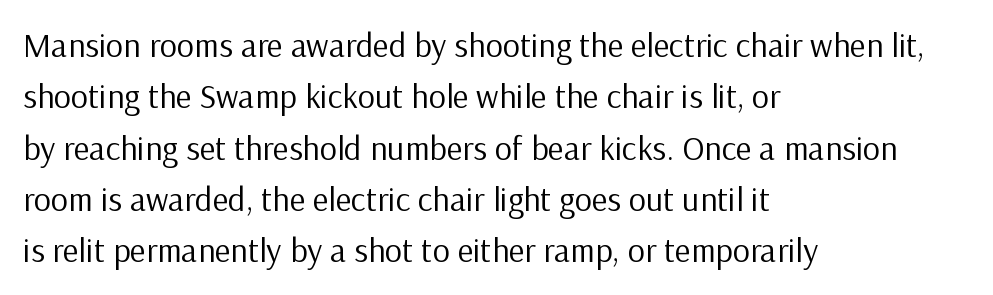
The image shows 34 px regular-weight sans-serif type, upright; set left-aligned, normal line spacing (1.51x), normal letter spacing, not underlined; low stroke contrast and a medium x-height.
